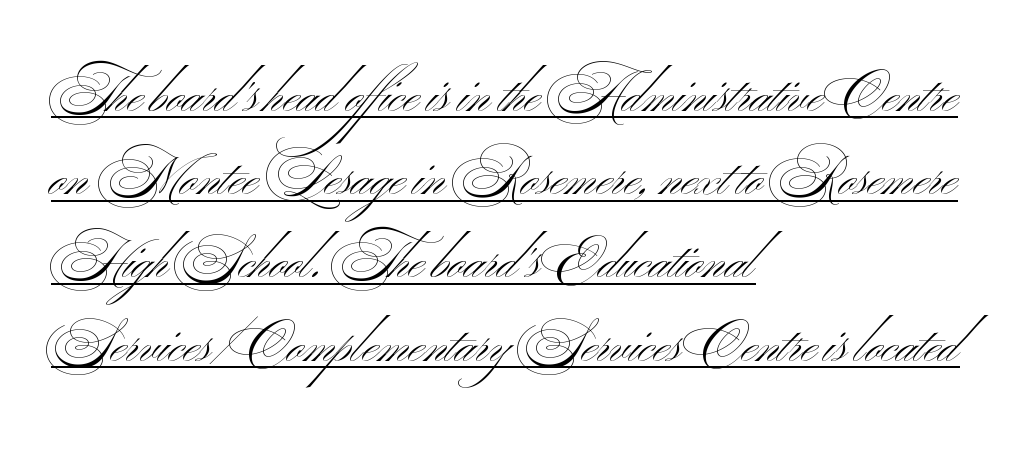
Q: Is the text bold? A: No.
Q: Is the typeface a serif or a sans-serif typeface? A: Sans-serif.
Q: Is the text underlined? A: Yes.
Q: How is the paragraph aligned? A: Left-aligned.
Q: Is the spacing between letters normal or unusually wide? A: Normal.
Q: Is the spacing between lines tight, normal or loose? A: Normal.
Q: Width (condensed, normal, or wide)? A: Wide.
Q: Stroke contrast? A: Medium.
Q: x-height? A: Small.
Q: Monospaced? A: No.
